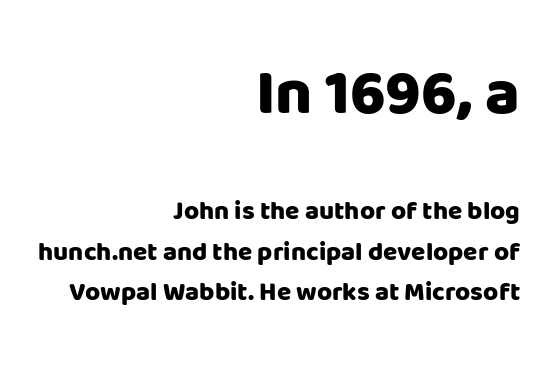
The image shows 64 px heavy sans-serif type, upright; set right-aligned, normal line spacing (1.56x), normal letter spacing, not underlined; the first (top) block is 2.46x larger; low stroke contrast and a large x-height.
